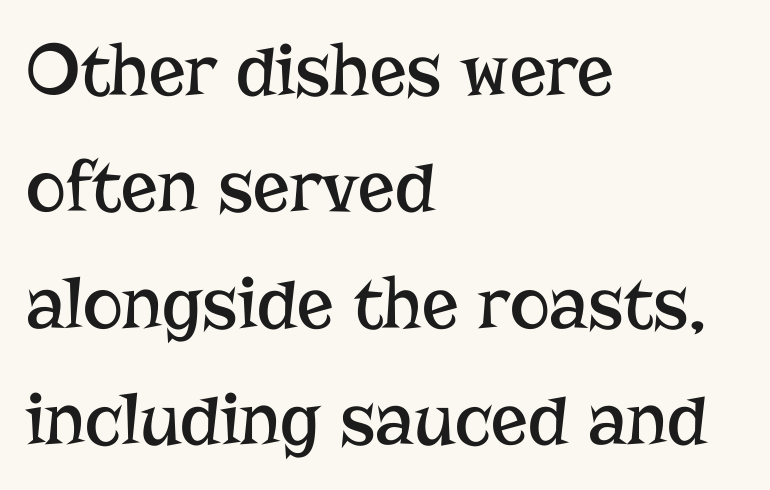
The letters stand upright; this is a roman face. Layout note: lines flush left. Note: serifs present on the glyphs. The letters advance in unequal steps, a hallmark of proportional type.
